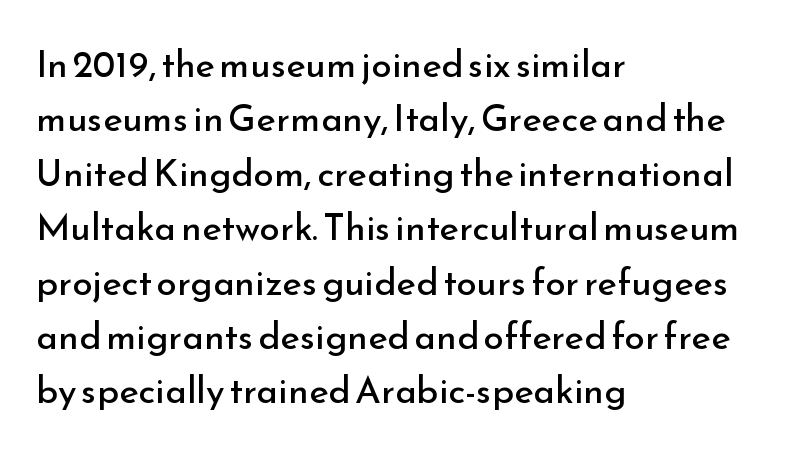
These lines sit exactly where default settings would place them. Each stroke keeps to a modest, everyday thickness or less. Check under the words: just untouched page. Is there any slant? The stems are plumb. A sans-serif font was chosen for this passage. The face used here is proportionally spaced, like ordinary book or web type.
